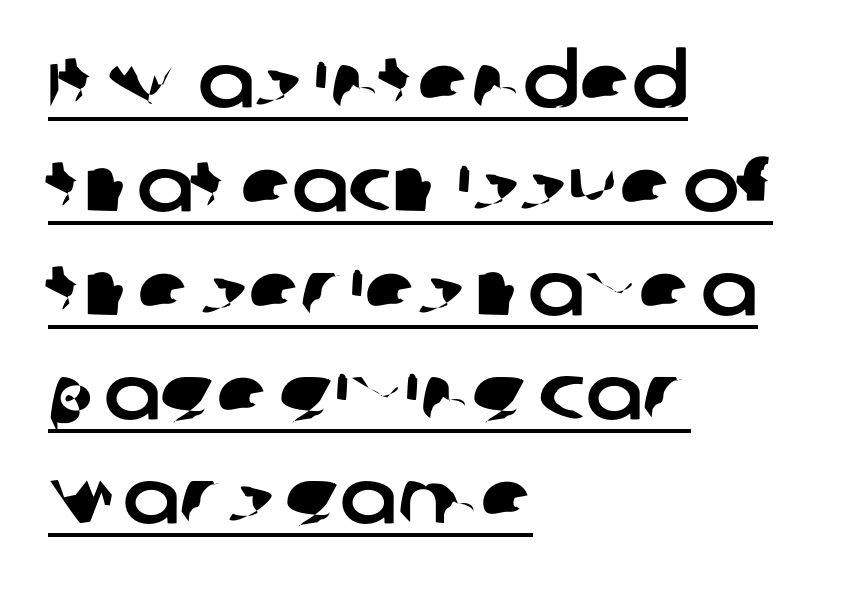
Proportional: the letters do not fall into vertical columns. How would I describe the line gaps? Plain and ordinary. Tracking value appears to be zero — textbook default spacing. The specimen includes a rule beneath the text block's lines.
